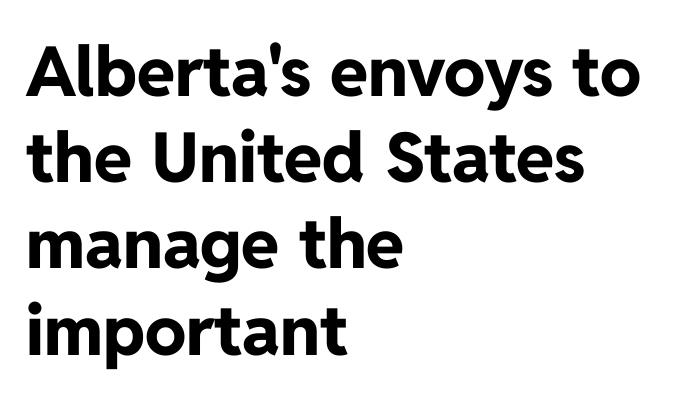
Q: Is the text bold? A: Yes.
Q: Is the text italic (slanted)? A: No, it is upright.
Q: Is the typeface a serif or a sans-serif typeface? A: Sans-serif.
Q: Is the text underlined? A: No.
Q: How is the paragraph aligned? A: Left-aligned.
Q: Is the spacing between letters normal or unusually wide? A: Normal.
Q: Is the spacing between lines tight, normal or loose? A: Normal.
Q: Width (condensed, normal, or wide)? A: Normal.
Q: Stroke contrast? A: Low.
Q: x-height? A: Medium.
Q: Monospaced? A: No.
